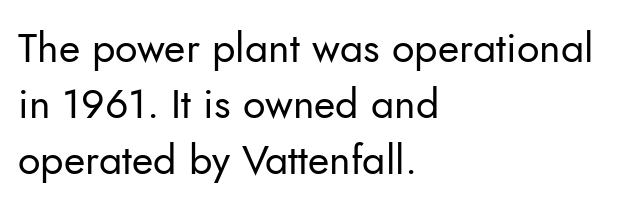
Q: Is the text bold? A: No.
Q: Is the text italic (slanted)? A: No, it is upright.
Q: Is the typeface a serif or a sans-serif typeface? A: Sans-serif.
Q: Is the text underlined? A: No.
Q: How is the paragraph aligned? A: Left-aligned.
Q: Is the spacing between letters normal or unusually wide? A: Normal.
Q: Is the spacing between lines tight, normal or loose? A: Normal.
Q: Width (condensed, normal, or wide)? A: Normal.
Q: Stroke contrast? A: Low.
Q: x-height? A: Small.
Q: Monospaced? A: No.
